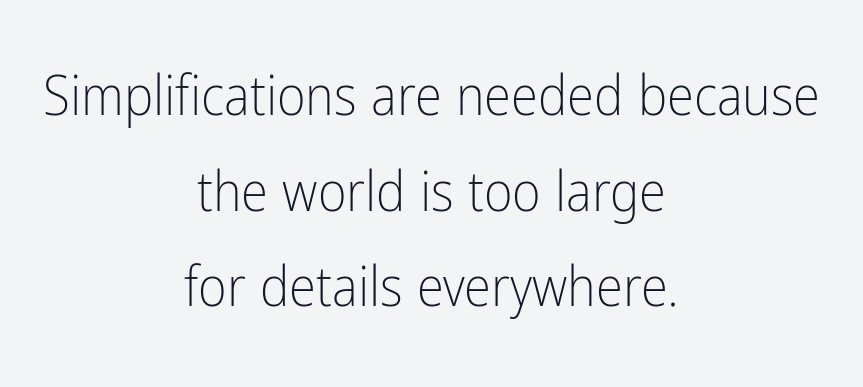
Q: Is the text bold? A: No.
Q: Is the text italic (slanted)? A: No, it is upright.
Q: Is the typeface a serif or a sans-serif typeface? A: Sans-serif.
Q: Is the text underlined? A: No.
Q: How is the paragraph aligned? A: Centered.
Q: Is the spacing between letters normal or unusually wide? A: Normal.
Q: Width (condensed, normal, or wide)? A: Condensed.
Q: Stroke contrast? A: Low.
Q: x-height? A: Medium.
Q: Monospaced? A: No.
